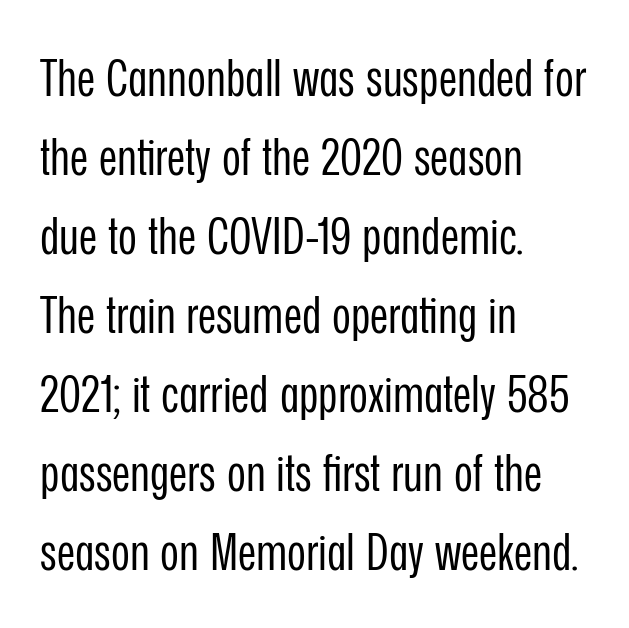
{"serif": "no", "italic": "no", "bold": "no", "weight": "regular", "width": "condensed", "stroke_contrast": "low", "x_height": "medium", "monospaced": "no", "underline": "no", "align": "left", "line_spacing": "normal", "line_spacing_ratio": 1.55, "letter_spacing": "normal", "letter_spacing_em": 0.0, "glyph_px": 51}
